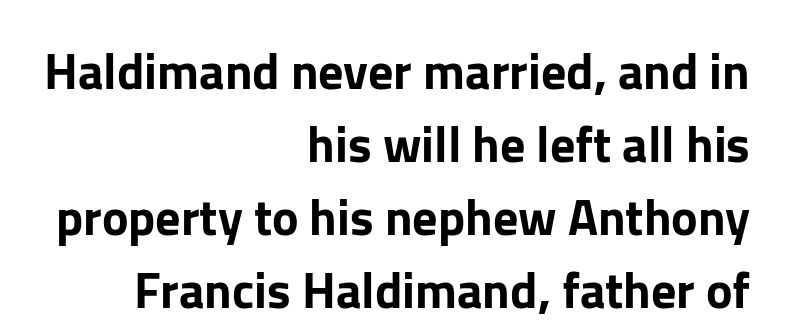
The image shows 50 px sans-serif type, upright; set right-aligned, normal line spacing (1.46x), normal letter spacing, not underlined; low stroke contrast and a medium x-height.
